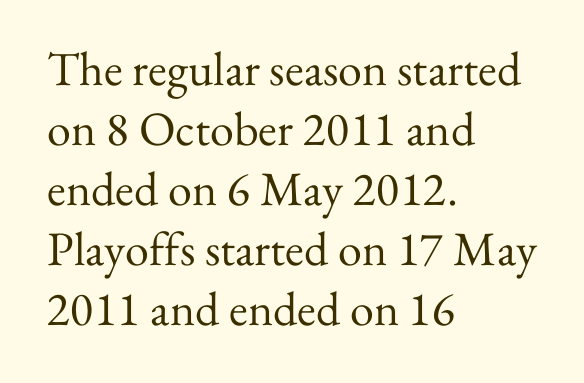
Q: Is the text bold? A: No.
Q: Is the text italic (slanted)? A: No, it is upright.
Q: Is the typeface a serif or a sans-serif typeface? A: Serif.
Q: Is the text underlined? A: No.
Q: How is the paragraph aligned? A: Left-aligned.
Q: Is the spacing between letters normal or unusually wide? A: Normal.
Q: Is the spacing between lines tight, normal or loose? A: Normal.
Q: Width (condensed, normal, or wide)? A: Normal.
Q: Stroke contrast? A: Medium.
Q: x-height? A: Small.
Q: Monospaced? A: No.
